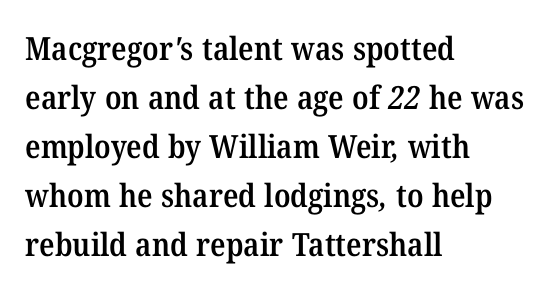
Q: Is the text bold? A: Semi-bold.
Q: Is the typeface a serif or a sans-serif typeface? A: Serif.
Q: Is the text underlined? A: No.
Q: How is the paragraph aligned? A: Left-aligned.
Q: Is the spacing between letters normal or unusually wide? A: Normal.
Q: Is the spacing between lines tight, normal or loose? A: Normal.
Q: Width (condensed, normal, or wide)? A: Normal.
Q: Stroke contrast? A: Medium.
Q: x-height? A: Medium.
Q: Monospaced? A: No.
